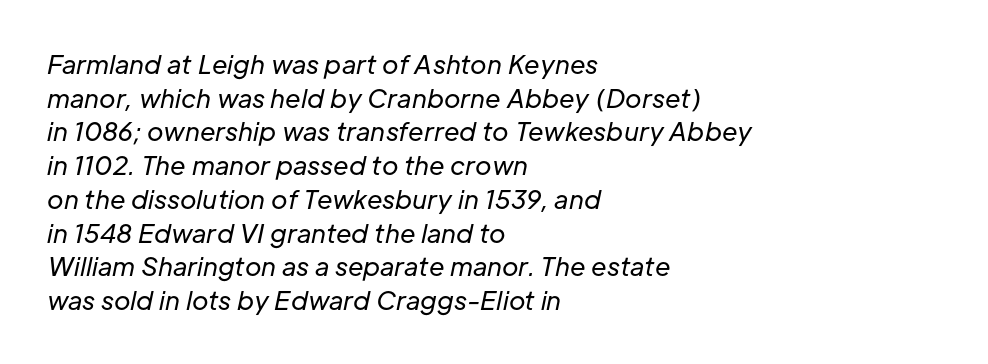
Typeset ragged right — the left edge is the straight one. Reading down the column, the eye jumps a familiar distance to each next line. Letters have the restrained weight of plain body copy at most. Honestly, the letter spacing is just normal — you wouldn't notice it. Clear beneath every line of the passage.
